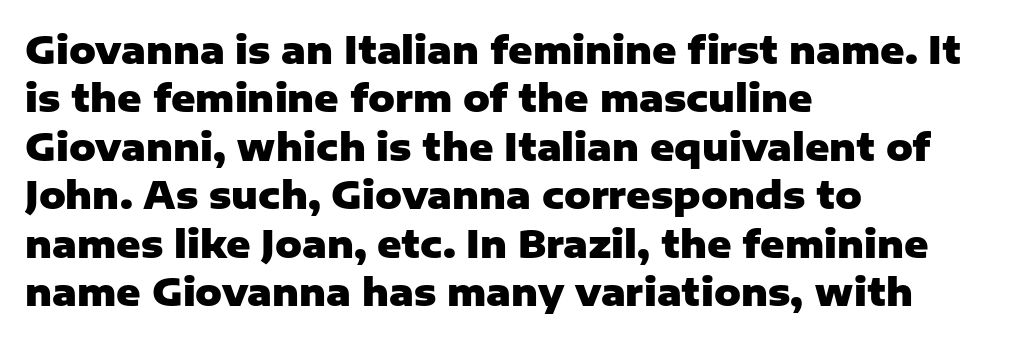
The image shows 37 px heavy sans-serif type, upright; set left-aligned, normal line spacing (1.31x), normal letter spacing, not underlined; low stroke contrast and a medium x-height.
